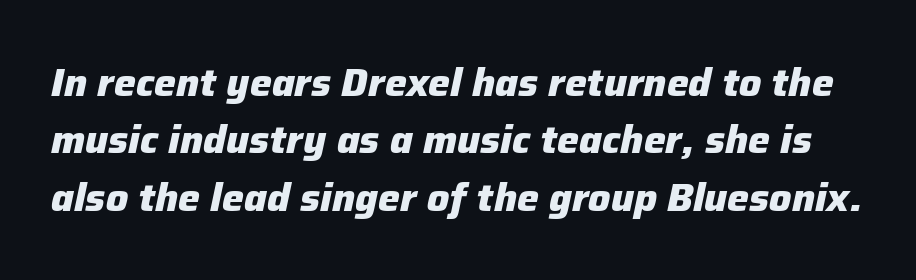
Short note: letters normally spaced. Note the varied advance widths — an 'i' is clearly narrower than an 'm'. The face used here has a pronounced slope to its letters. The words here are not underlined.
